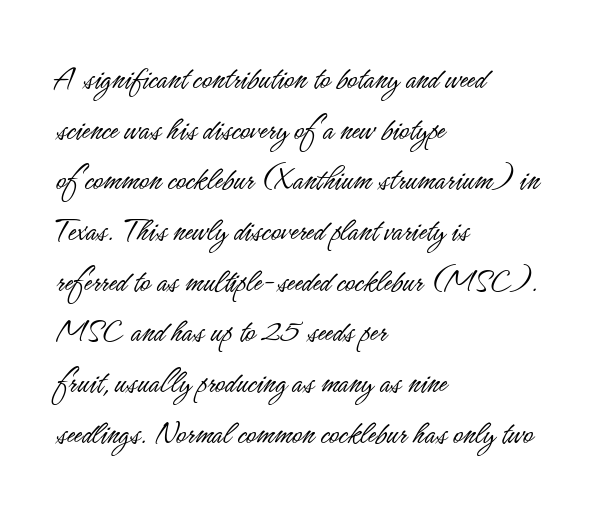
The image shows 34 px light, condensed sans-serif type; set left-aligned, normal line spacing (1.49x), normal letter spacing, not underlined; low stroke contrast and a small x-height.
